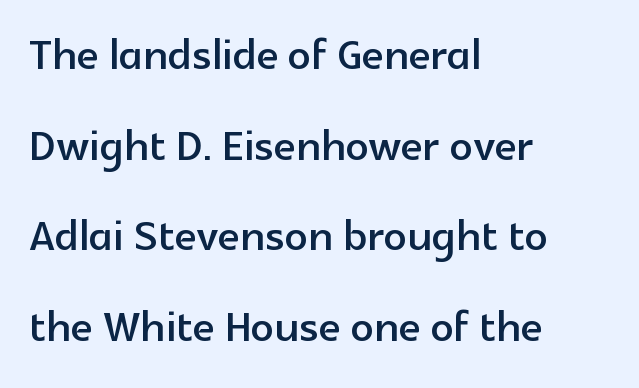
This is sans-serif lettering, the kind often seen on screens and signage. Interline gaps are of average width in this sample. The typography opts for an upright posture over an oblique one. Note the varied advance widths — an 'i' is clearly narrower than an 'm'. Words float on clear page, feet unadorned.
